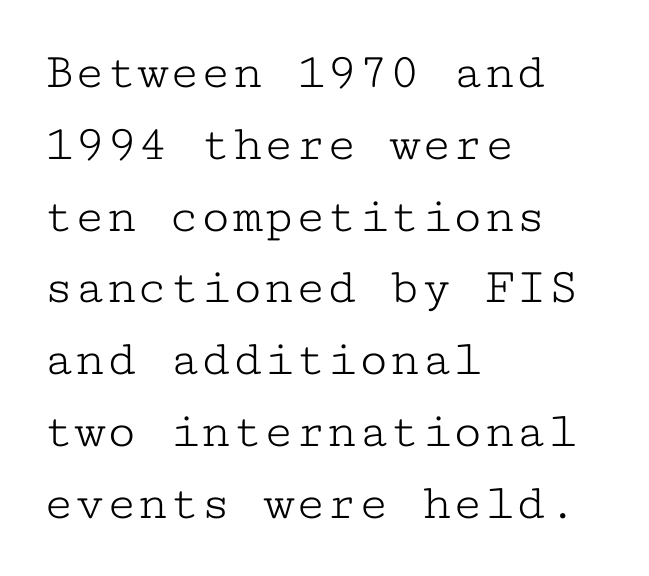
The image shows 52 px light, wide serif type, upright, monospaced; set left-aligned, normal line spacing (1.38x), normal letter spacing, not underlined; low stroke contrast and a medium x-height.
